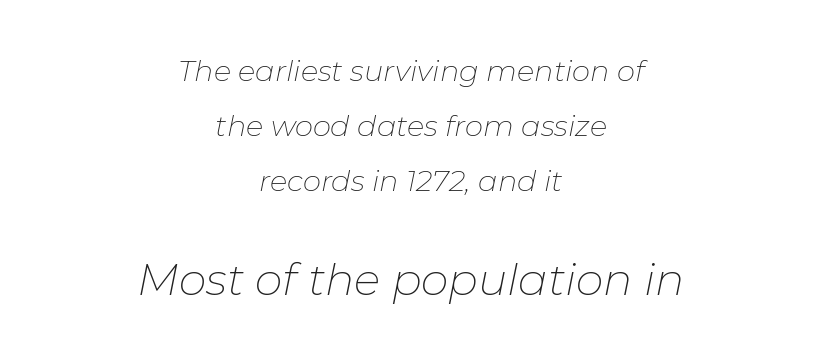
The image shows 44 px thin type, italic (leaning right); set centered, line spacing 1.89x, normal letter spacing, not underlined; the second (bottom) block is 1.52x larger; low stroke contrast and a medium x-height.
